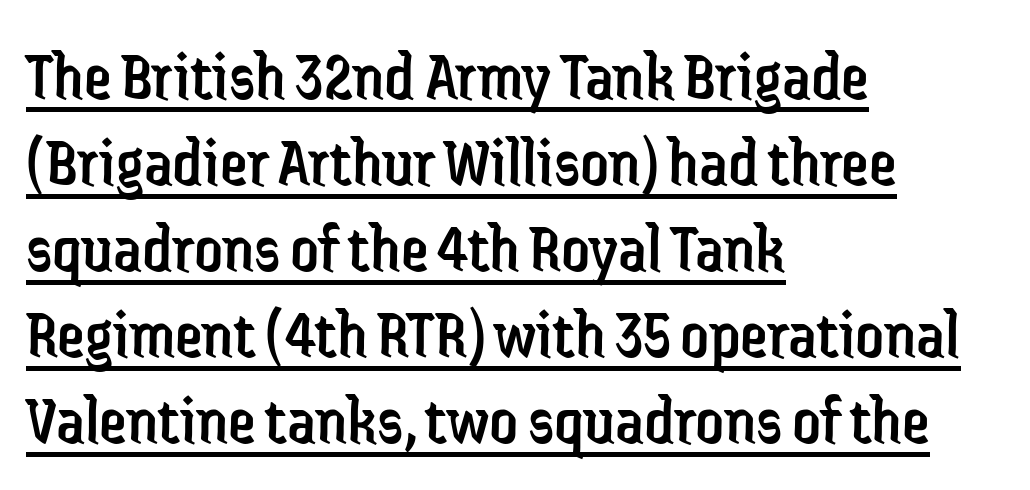
To sum up the face: it is a sans, with no serifs. Casual observation: everything's shoved over to the left. The face used here is rendered with its standard letterfit. Proportional: the letters do not fall into vertical columns. No letter is thick-stroked: the sample isn't bold.
